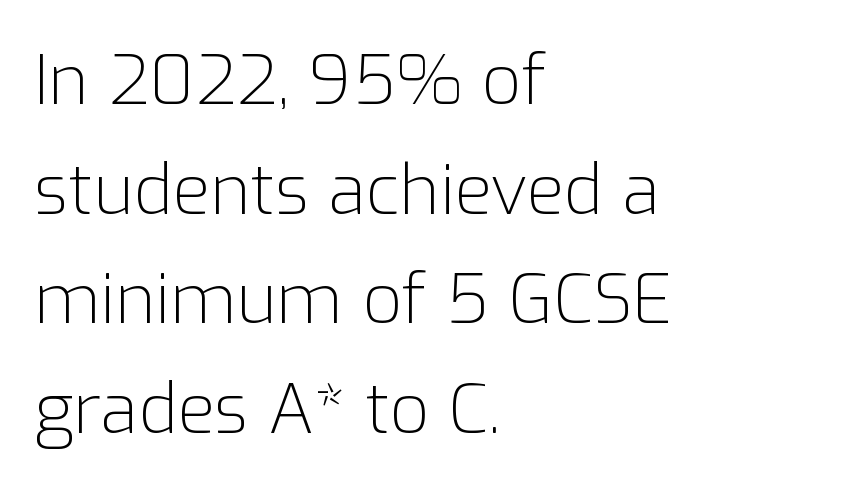
Q: Is the text bold? A: No.
Q: Is the text italic (slanted)? A: No, it is upright.
Q: Is the typeface a serif or a sans-serif typeface? A: Sans-serif.
Q: Is the text underlined? A: No.
Q: How is the paragraph aligned? A: Left-aligned.
Q: Is the spacing between letters normal or unusually wide? A: Normal.
Q: Is the spacing between lines tight, normal or loose? A: Normal.
Q: Width (condensed, normal, or wide)? A: Normal.
Q: Stroke contrast? A: Low.
Q: x-height? A: Medium.
Q: Monospaced? A: No.
